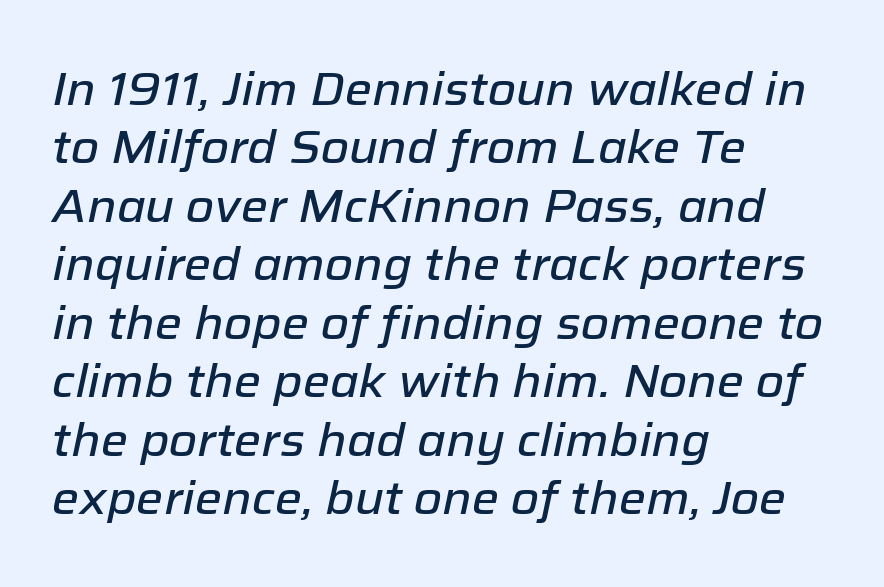
The image shows 46 px text type, italic (leaning right); set left-aligned, normal line spacing (1.27x), normal letter spacing, not underlined; low stroke contrast and a medium x-height.
